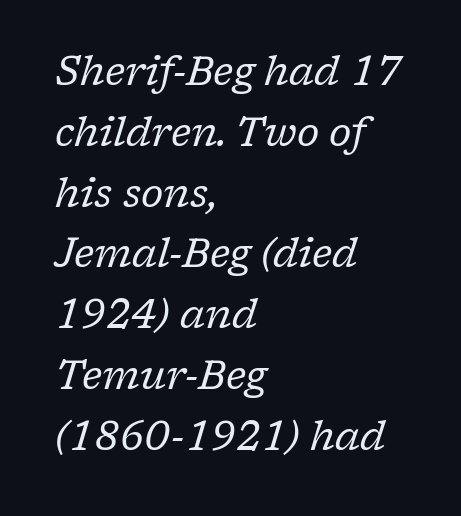
The image shows 40 px regular-weight serif type, italic (leaning right); set left-aligned, normal line spacing (1.52x), normal letter spacing, not underlined; low stroke contrast and a medium x-height.
